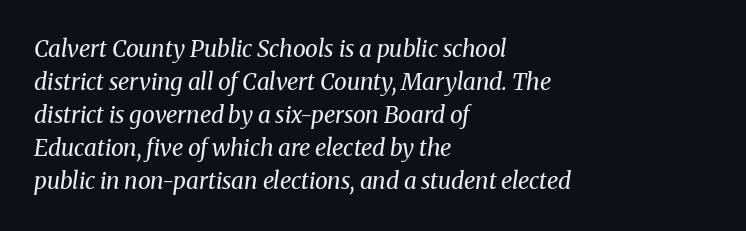
Q: Is the text bold? A: No.
Q: Is the text italic (slanted)? A: Yes, it leans right by about 8 degrees.
Q: Is the text underlined? A: No.
Q: How is the paragraph aligned? A: Left-aligned.
Q: Is the spacing between letters normal or unusually wide? A: Normal.
Q: Is the spacing between lines tight, normal or loose? A: Normal.
